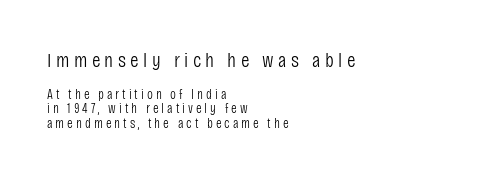
The image shows 21 px text type, upright; set left-aligned, tight line spacing (1.02x), unusually wide letter spacing (+0.21 em), not underlined; the first (top) block is 1.5x larger.
